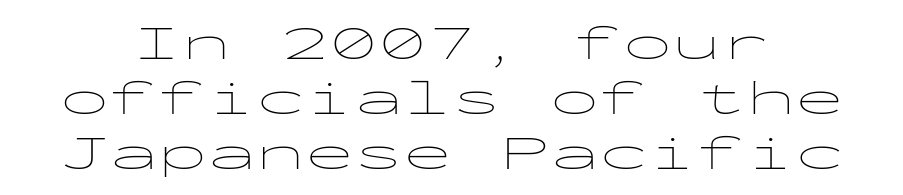
The image shows 49 px thin, wide sans-serif type, upright, monospaced; set tight line spacing (1.12x), normal letter spacing, not underlined; low stroke contrast and a medium x-height.
